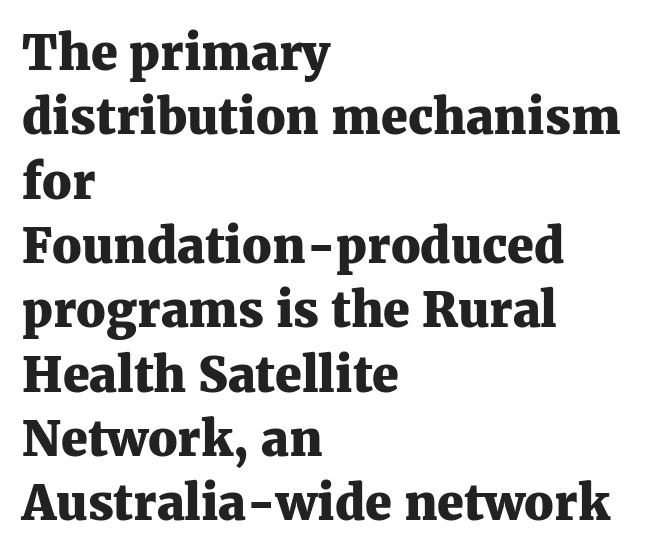
{"serif": "yes", "italic": "no", "bold": "yes", "weight": "heavy", "width": "normal", "stroke_contrast": "medium", "x_height": "medium", "monospaced": "no", "underline": "no", "align": "left", "line_spacing": "normal", "line_spacing_ratio": 1.34, "letter_spacing": "normal", "letter_spacing_em": 0.0, "glyph_px": 48}
